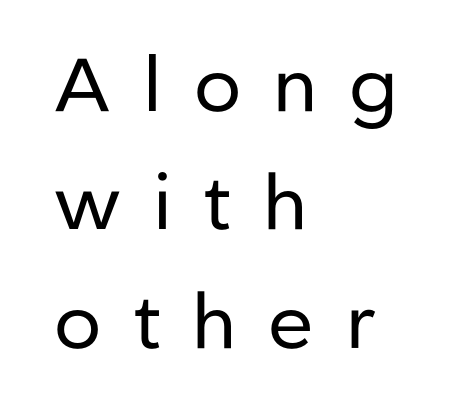
{"serif": "no", "italic": "no", "bold": "no", "weight": "regular", "width": "normal", "stroke_contrast": "low", "x_height": "medium", "monospaced": "no", "underline": "no", "align": "left", "line_spacing": "normal", "line_spacing_ratio": 1.58, "letter_spacing": "wide", "letter_spacing_em": 0.43, "glyph_px": 75}
